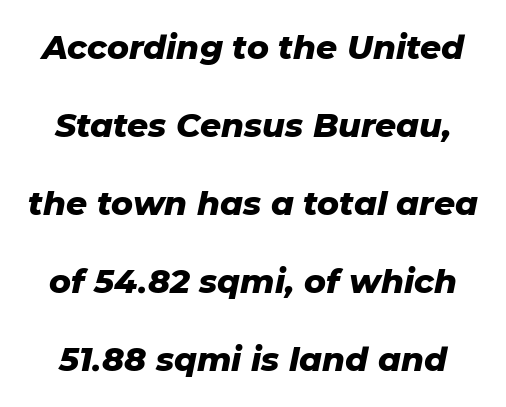
The image shows 33 px heavy type, italic (leaning right); set loose line spacing (2.36x), normal letter spacing, not underlined; low stroke contrast and a medium x-height.
